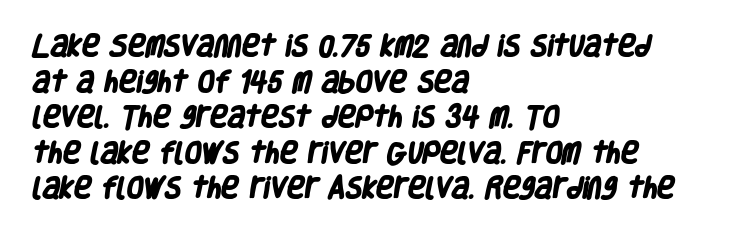
Q: Is the text bold? A: Yes.
Q: Is the text underlined? A: No.
Q: How is the paragraph aligned? A: Left-aligned.
Q: Is the spacing between letters normal or unusually wide? A: Normal.
Q: Is the spacing between lines tight, normal or loose? A: Normal.
